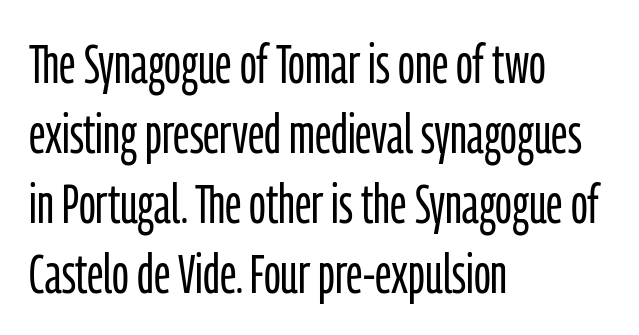
{"serif": "no", "italic": "no", "bold": "no", "weight": "light", "width": "condensed", "stroke_contrast": "low", "x_height": "medium", "monospaced": "no", "underline": "no", "align": "left", "line_spacing": "normal", "line_spacing_ratio": 1.27, "letter_spacing": "normal", "letter_spacing_em": 0.0, "glyph_px": 55}
